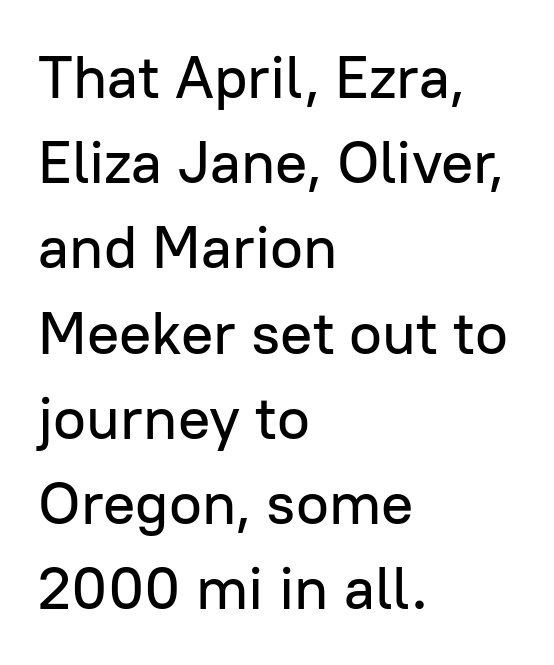
Each letter keeps its own natural width here, so spacing adapts to shape. Letter spacing: default. The compositor pushed each line to the left boundary. Any mark beneath the type? The region is blank.
